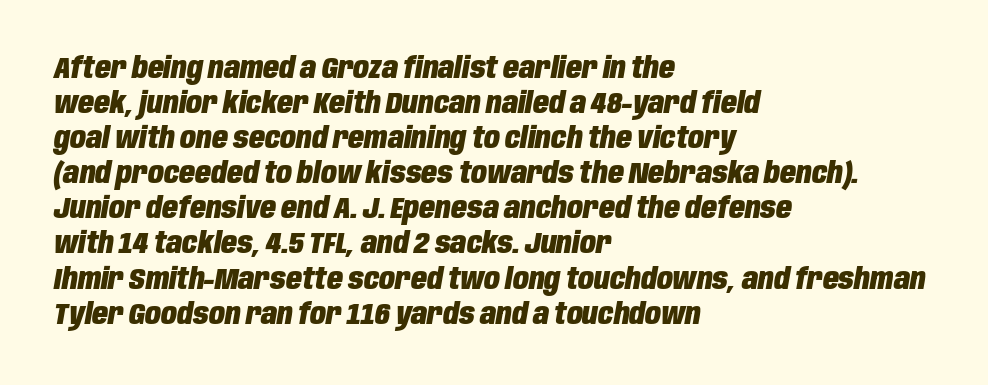
Q: Is the text bold? A: Yes.
Q: Is the text italic (slanted)? A: Yes, it leans right by about 10 degrees.
Q: Is the text underlined? A: No.
Q: How is the paragraph aligned? A: Left-aligned.
Q: Is the spacing between letters normal or unusually wide? A: Normal.
Q: Width (condensed, normal, or wide)? A: Condensed.
Q: Stroke contrast? A: Low.
Q: x-height? A: Large.
Q: Monospaced? A: No.
